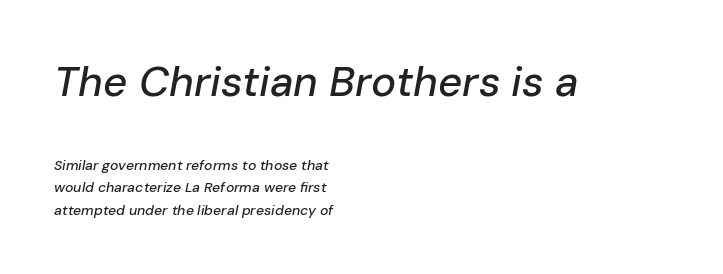
Q: Is the text italic (slanted)? A: Yes, it leans right by about 10 degrees.
Q: Is the text underlined? A: No.
Q: How is the paragraph aligned? A: Left-aligned.
Q: Is the spacing between letters normal or unusually wide? A: Normal.
Q: Is the spacing between lines tight, normal or loose? A: Normal.
Q: Which block of text is set in a larger size, the first (top) or the second (bottom)? A: The first (top) one.
Q: Width (condensed, normal, or wide)? A: Normal.
Q: Stroke contrast? A: Low.
Q: x-height? A: Medium.
Q: Monospaced? A: No.
